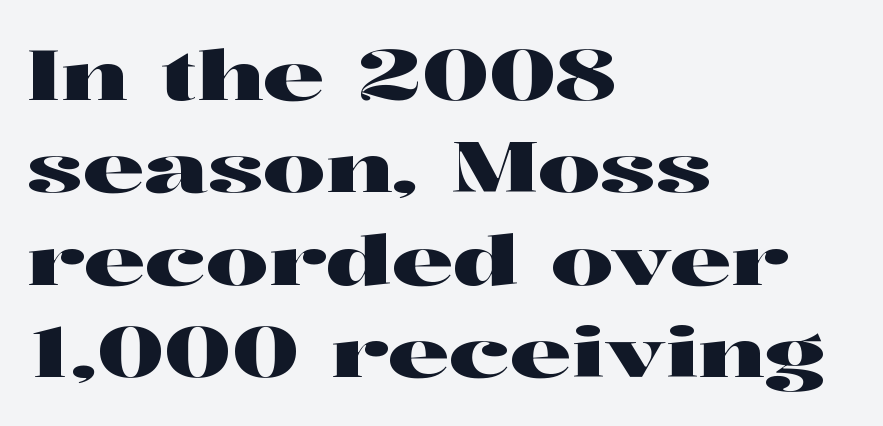
All the whitespace from short lines collects on the right. Posture: vertical. The type family on display is of the serif kind. Varying glyph widths throughout — classic text-font behaviour. Nobody drew a line under any word here. Regarding leading, the lines here are spaced in the standard way.
